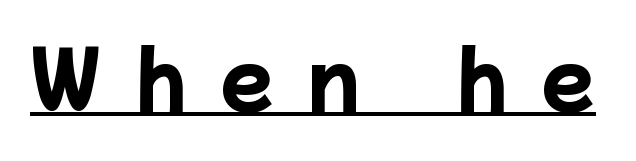
{"serif": "no", "bold": "yes", "weight": "heavy", "width": "normal", "stroke_contrast": "low", "x_height": "medium", "monospaced": "no", "underline": "yes", "letter_spacing": "wide", "letter_spacing_em": 0.45, "glyph_px": 77}
